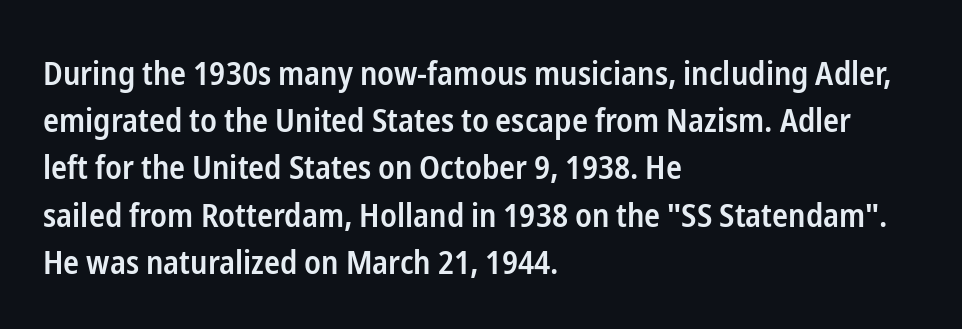
{"serif": "no", "italic": "no", "bold": "semi", "weight": "semibold", "width": "condensed", "stroke_contrast": "low", "x_height": "medium", "monospaced": "no", "underline": "no", "align": "left", "line_spacing": "normal", "line_spacing_ratio": 1.43, "letter_spacing": "normal", "letter_spacing_em": 0.0, "glyph_px": 33}
